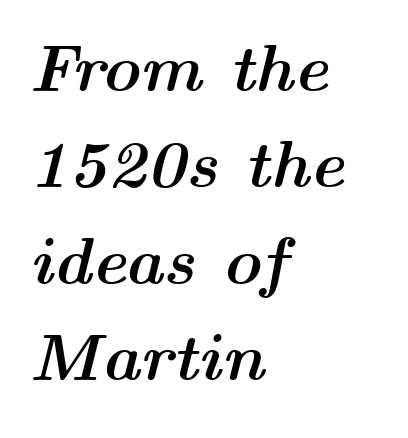
If you drew a ruler down the left edge, every line would touch it. Caption: standard tracking, unaltered. Summary of vertical rhythm: regular, with standard interline spacing. Descenders are the only things crossing below the line. Character widths vary here, with narrow letters taking less room than wide ones. In terms of posture, this sample is oblique.
